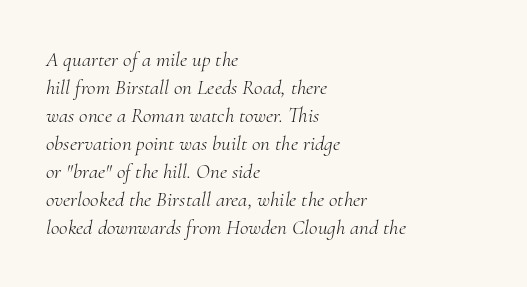
The image shows 21 px text type, italic (leaning right); set left-aligned, normal line spacing (1.33x), normal letter spacing, not underlined.
